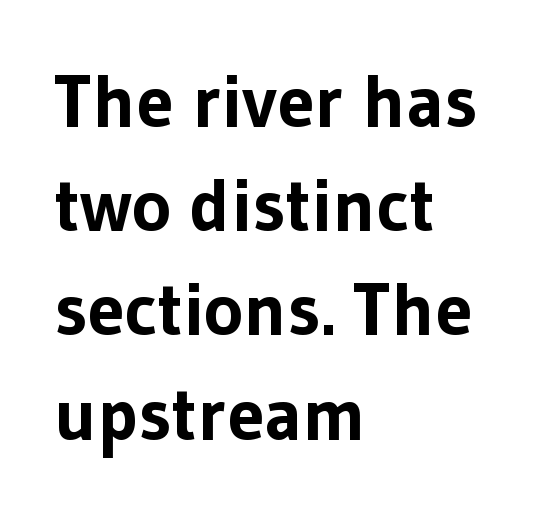
{"serif": "no", "italic": "no", "bold": "yes", "weight": "bold", "width": "normal", "stroke_contrast": "low", "x_height": "medium", "monospaced": "no", "underline": "no", "align": "left", "line_spacing": "normal", "line_spacing_ratio": 1.39, "letter_spacing": "normal", "letter_spacing_em": 0.0, "glyph_px": 75}
